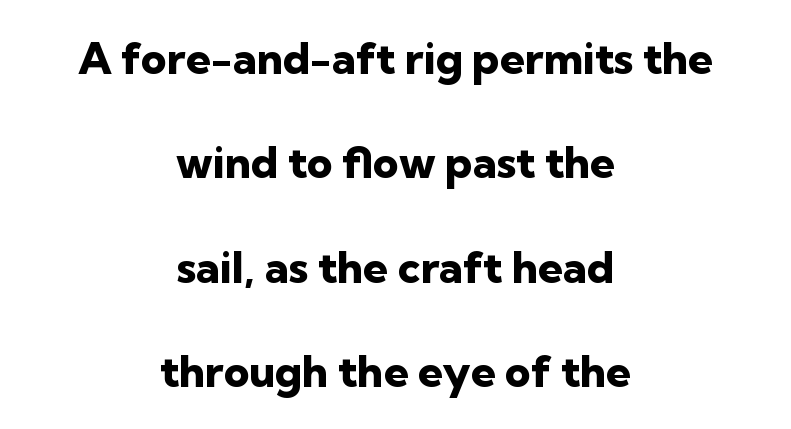
The image shows 44 px heavy sans-serif type, upright; set centered, loose line spacing (2.37x), normal letter spacing, not underlined; low stroke contrast and a medium x-height.
